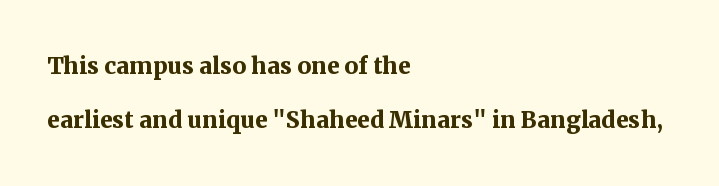
The image shows 31 px semibold serif type, upright; set left-aligned, line spacing 1.73x, normal letter spacing, not underlined; medium stroke contrast and a medium x-height.
